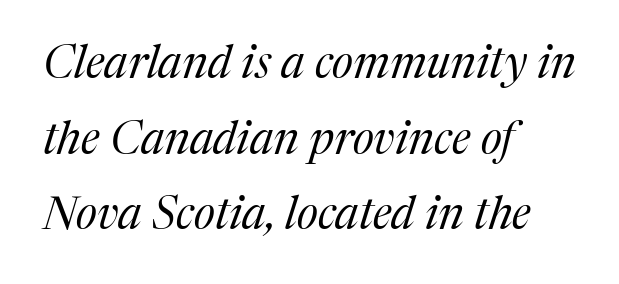
The image shows 45 px regular-weight serif type, italic (leaning right); set left-aligned, normal line spacing (1.68x), normal letter spacing, not underlined; medium stroke contrast and a medium x-height.
